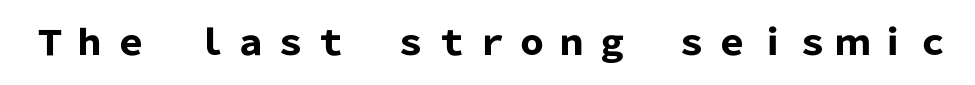
The image shows 34 px heavy sans-serif type, upright; set not underlined; low stroke contrast and a medium x-height.
